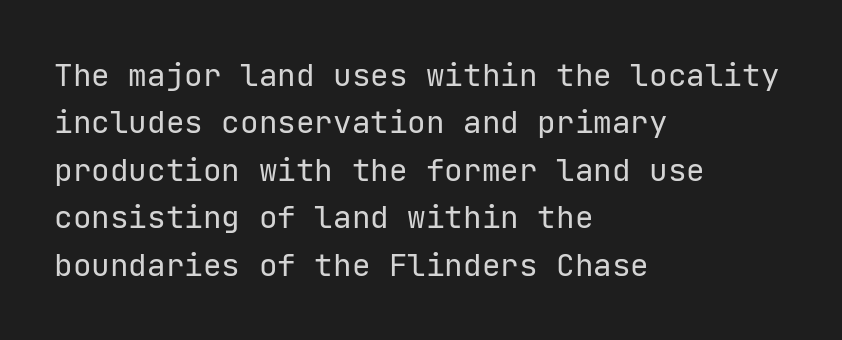
These lines were composed using upright roman letters. Glyph-to-glyph distance matches everyday printed text. The rendering anchors every line to the left-hand side. Weight: regular or lighter. Stroke terminals: plain, sans-serif.
